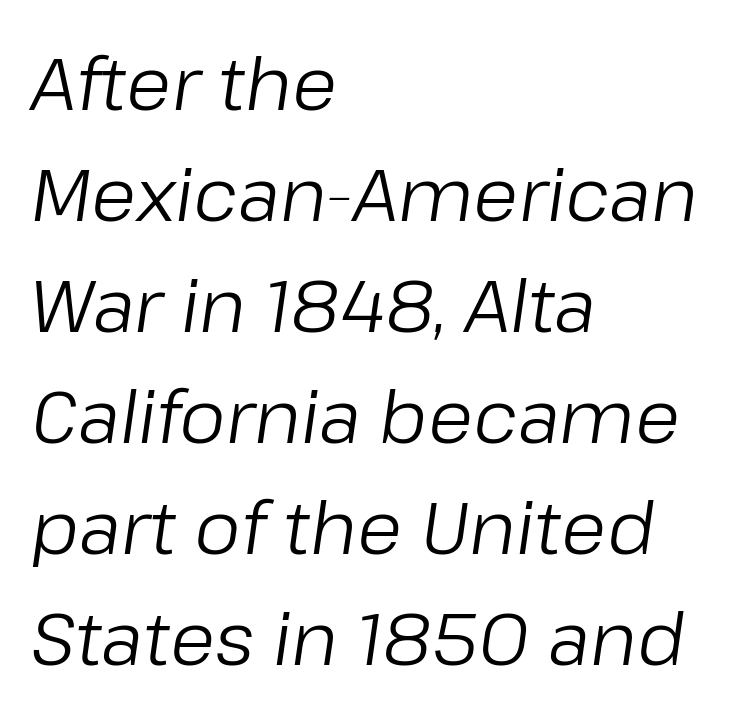
{"italic": "yes", "lean": "right", "slant_degrees": 8, "bold": "no", "weight": "regular", "width": "normal", "stroke_contrast": "low", "x_height": "medium", "monospaced": "no", "underline": "no", "align": "left", "line_spacing": "normal", "line_spacing_ratio": 1.52, "letter_spacing": "normal", "letter_spacing_em": 0.0, "glyph_px": 73}
